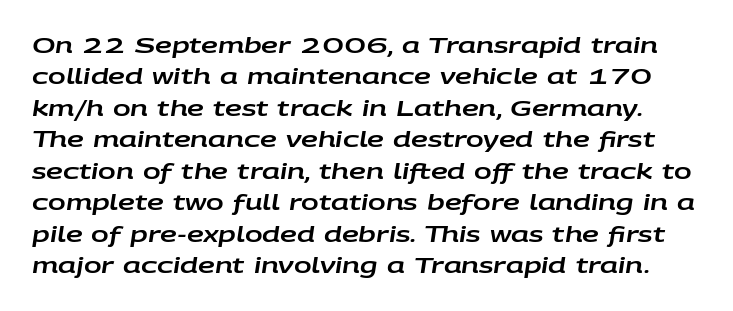
The image shows 21 px text type, italic (leaning right); set normal line spacing (1.5x), normal letter spacing, not underlined.
